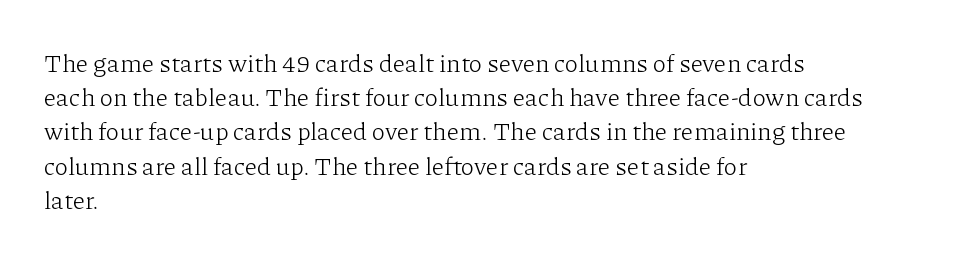
The area under the type is left untouched. A roman cut, with each character standing at attention. Observe the ordinary spacing: letters are neighbours, not strangers. Notice how the passage keeps a crisp vertical edge on the left only.
